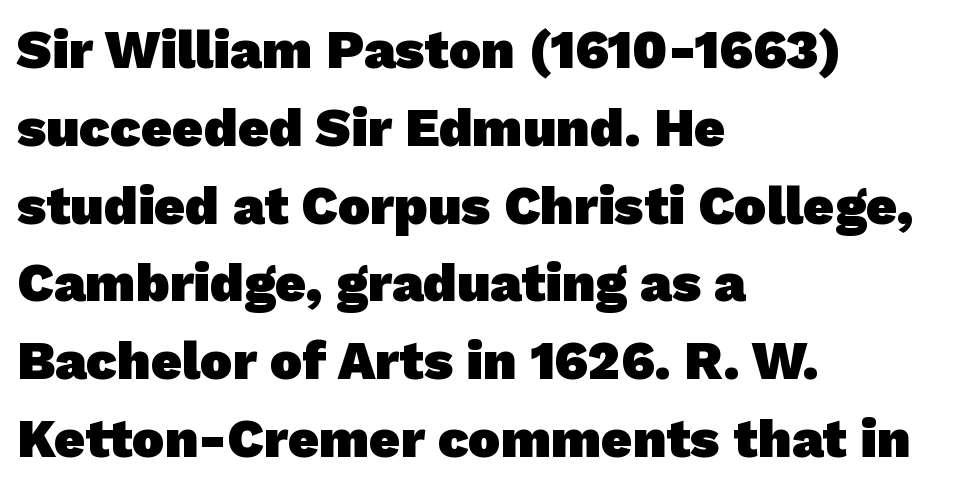
If you drew a ruler down the left edge, every line would touch it. Character widths vary here, with narrow letters taking less room than wide ones. A sans-serif font was chosen for this passage. Typesetter's note: full bold, strokes at maximum text heaviness.
